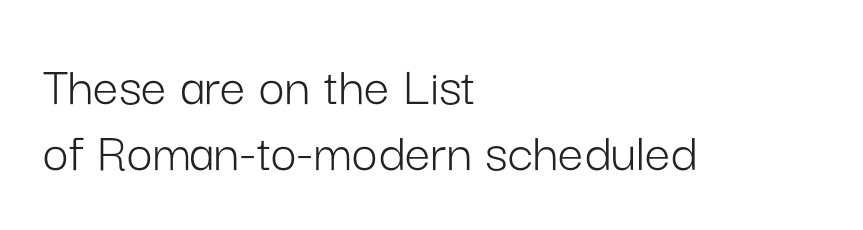
The image shows 57 px light sans-serif type, upright; set left-aligned, tight line spacing (1.15x), normal letter spacing, not underlined; low stroke contrast and a medium x-height.
